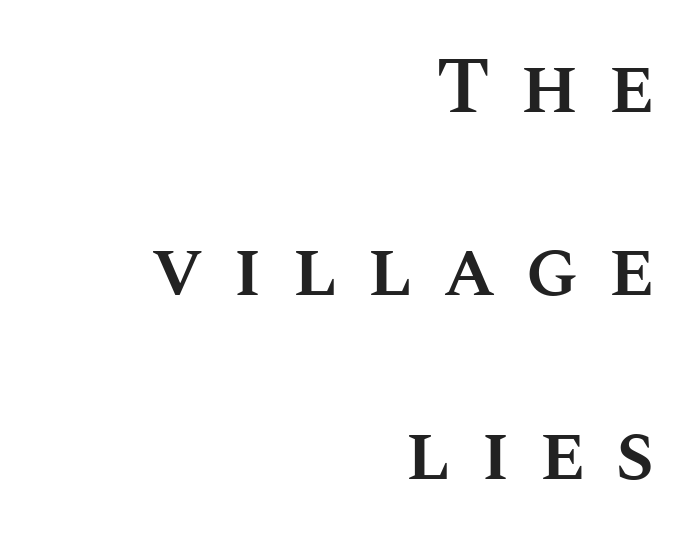
{"italic": "no", "bold": "semi", "weight": "semibold", "width": "normal", "stroke_contrast": "medium", "x_height": "large", "monospaced": "no", "underline": "no", "align": "right", "line_spacing": "loose", "line_spacing_ratio": 2.32, "letter_spacing": "wide", "letter_spacing_em": 0.37, "glyph_px": 79}
